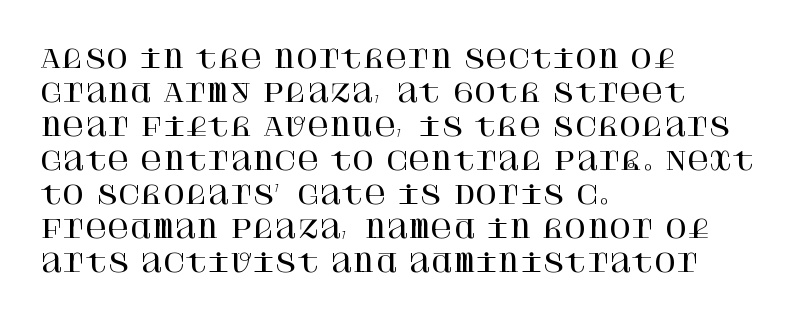
{"italic": "no", "underline": "no", "align": "left", "line_spacing": "normal", "line_spacing_ratio": 1.42, "letter_spacing": "normal", "letter_spacing_em": 0.0, "glyph_px": 24}
